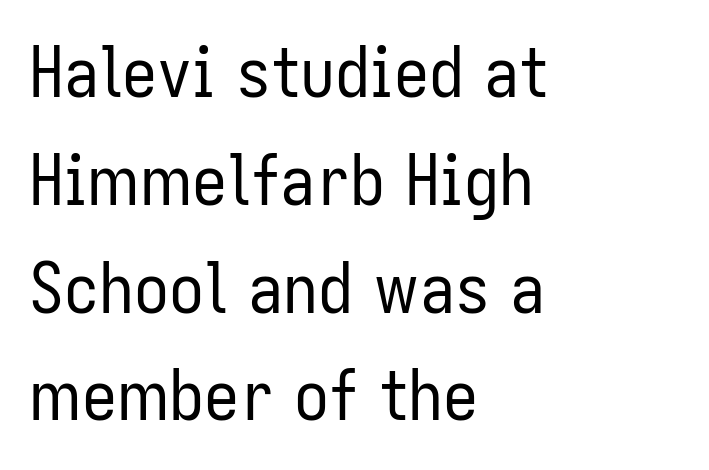
The image shows 70 px regular-weight, condensed sans-serif type, upright; set left-aligned, normal line spacing (1.54x), normal letter spacing, not underlined; low stroke contrast and a medium x-height.
